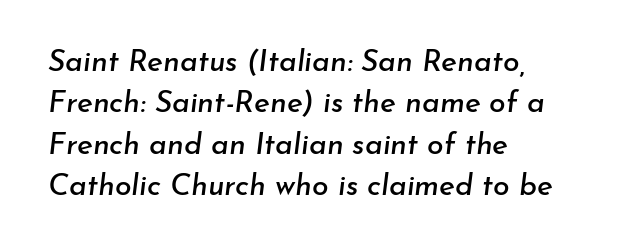
The image shows 30 px text type, italic (leaning right); set left-aligned, normal line spacing (1.38x), normal letter spacing, not underlined; low stroke contrast and a small x-height.
